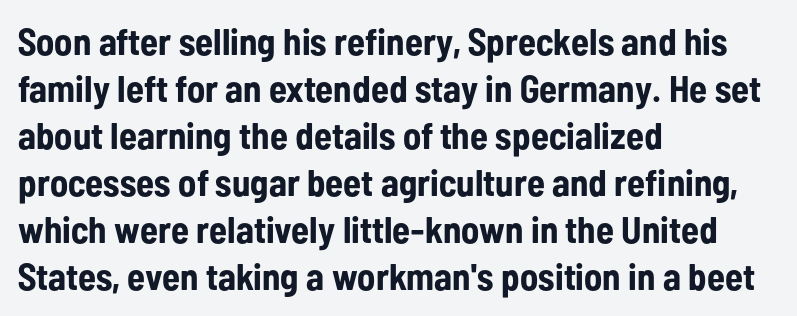
Q: Is the text bold? A: Yes.
Q: Is the text italic (slanted)? A: No, it is upright.
Q: Is the typeface a serif or a sans-serif typeface? A: Sans-serif.
Q: Is the text underlined? A: No.
Q: How is the paragraph aligned? A: Left-aligned.
Q: Is the spacing between letters normal or unusually wide? A: Normal.
Q: Is the spacing between lines tight, normal or loose? A: Normal.
Q: Width (condensed, normal, or wide)? A: Condensed.
Q: Stroke contrast? A: Low.
Q: x-height? A: Medium.
Q: Monospaced? A: No.
